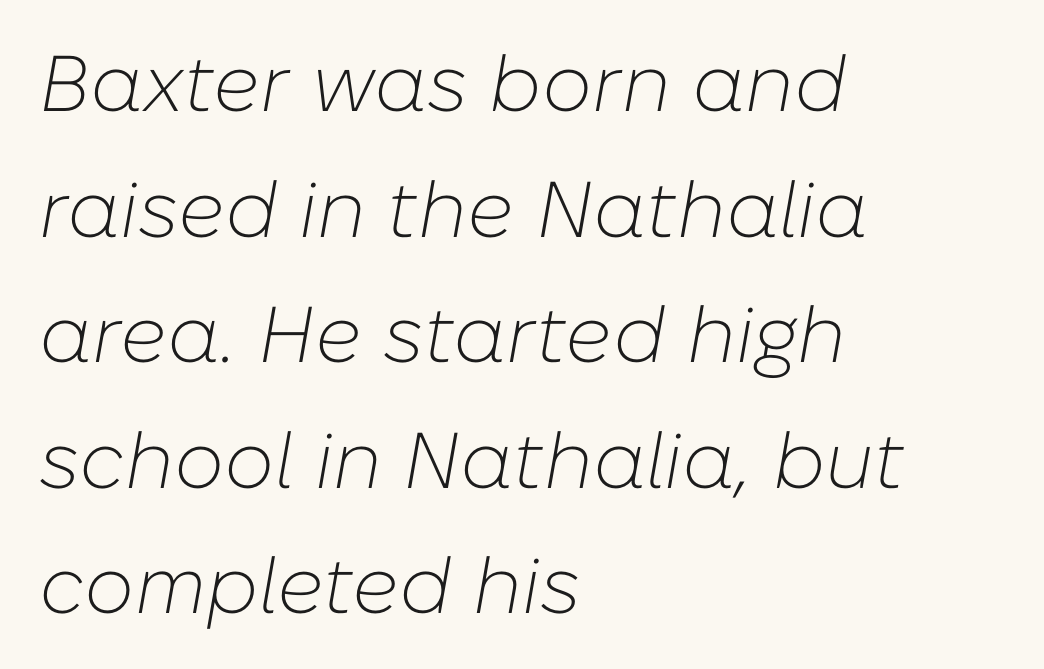
The image shows 79 px light type, italic (leaning right); set left-aligned, normal line spacing (1.59x), normal letter spacing, not underlined; low stroke contrast and a medium x-height.
